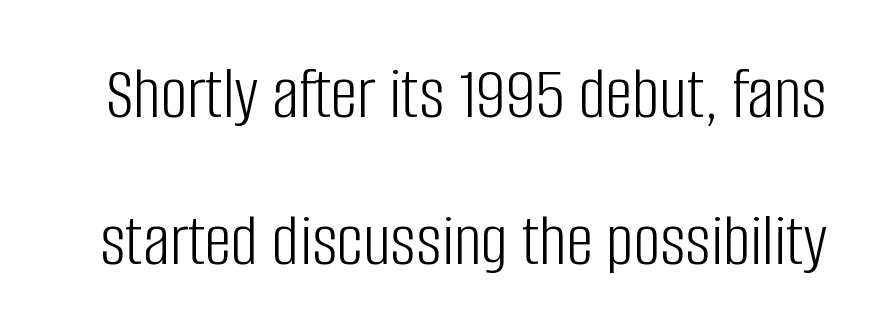
{"serif": "no", "italic": "no", "bold": "no", "weight": "light", "width": "condensed", "stroke_contrast": "low", "x_height": "large", "monospaced": "no", "underline": "no", "line_spacing": "loose", "line_spacing_ratio": 1.96, "letter_spacing": "normal", "letter_spacing_em": 0.0, "glyph_px": 75}
